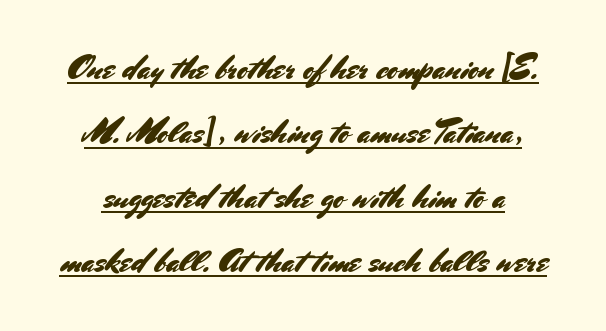
{"serif": "no", "width": "normal", "stroke_contrast": "medium", "x_height": "small", "monospaced": "no", "underline": "yes", "line_spacing": "loose", "line_spacing_ratio": 1.95, "letter_spacing": "normal", "letter_spacing_em": 0.0, "glyph_px": 33}
